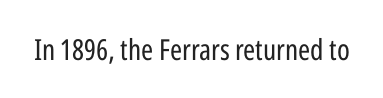
{"serif": "no", "italic": "no", "bold": "no", "weight": "regular", "width": "condensed", "stroke_contrast": "low", "x_height": "medium", "monospaced": "no", "underline": "no", "letter_spacing": "normal", "letter_spacing_em": 0.0, "glyph_px": 29}
